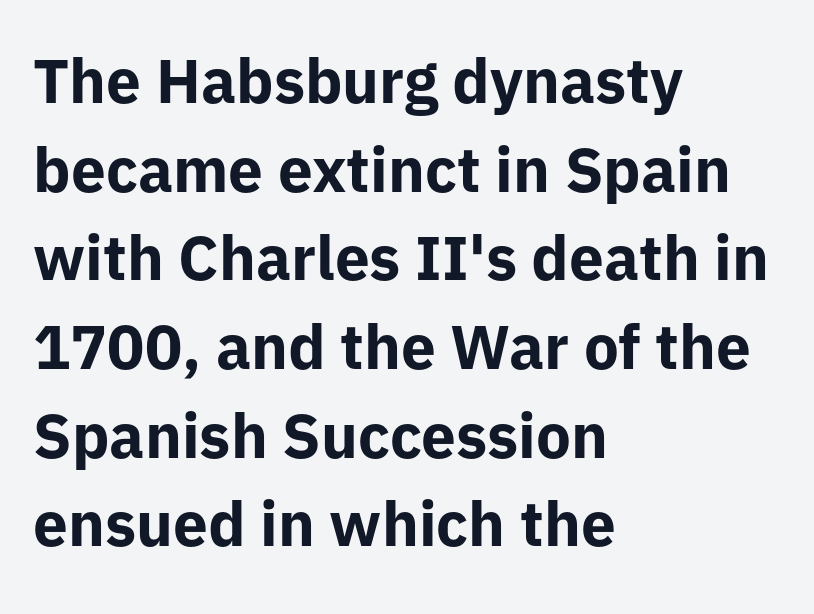
What weight is shown? A full bold with thick strokes. The passage is arranged the way most books set body copy — flush left. The specimen omits any rule beneath the text block's lines. Nothing unusual about the tracking: characters are spaced as the font intends.
